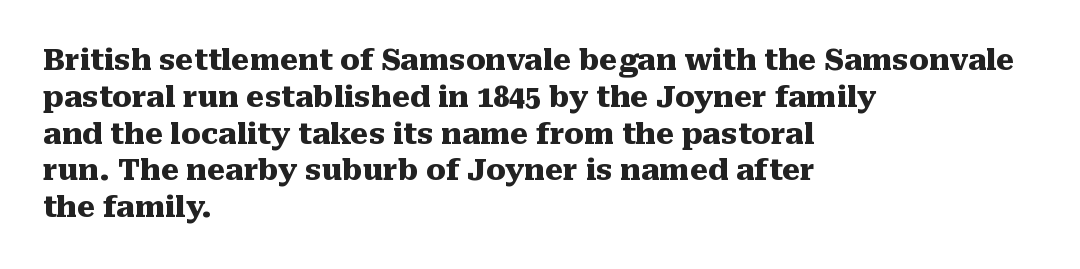
Descender tails drop into unmarked territory. I'd call this a serif setting — the letters wear small feet. Spacing verdict: proportional, widths tailored to each character. Pretty heavy lettering here — definitely bold. Tall strokes in this sample are plumb rather than angled.
